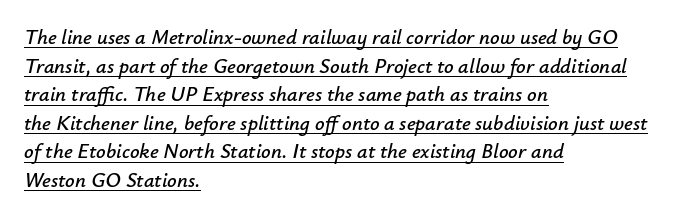
One-word summary of the alignment: left. The specimen includes a rule beneath the text block's lines. Every character sits at an angle, as italics do. The line texture is even and compact thanks to regular tracking. Notice how descenders clear the ascenders below comfortably — that's standard leading.
